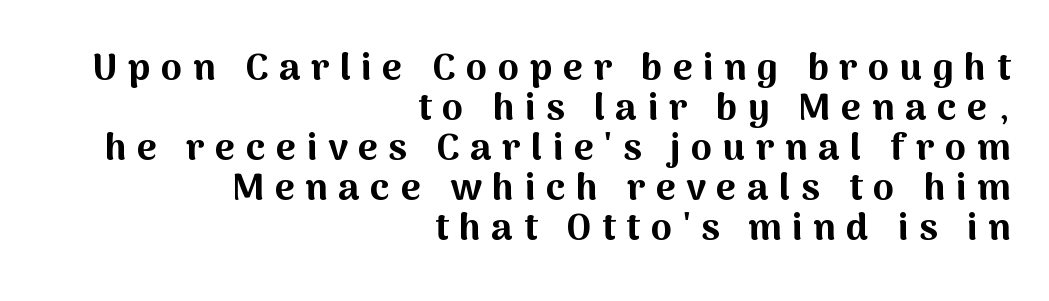
Is the letter spacing exaggerated? Yes — the characters are pushed far apart. Every character sits straight up, as roman type does. Heavy, bold letterforms. Right-aligned paragraph, ragged on the left. The specimen omits any rule beneath the text block's lines.
